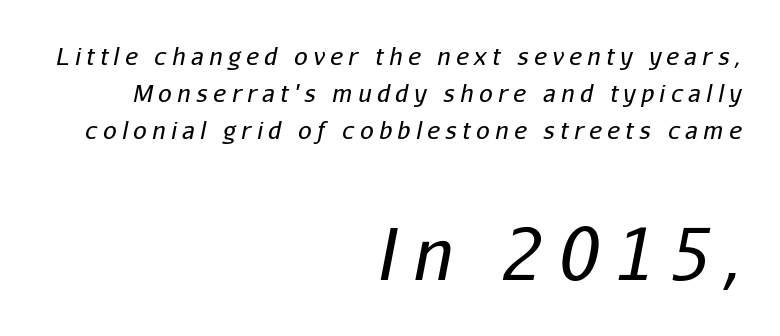
Q: Is the text bold? A: No.
Q: Is the text italic (slanted)? A: Yes, it leans right by about 11 degrees.
Q: Is the text underlined? A: No.
Q: How is the paragraph aligned? A: Right-aligned.
Q: Is the spacing between letters normal or unusually wide? A: Unusually wide.
Q: Is the spacing between lines tight, normal or loose? A: Normal.
Q: Which block of text is set in a larger size, the first (top) or the second (bottom)? A: The second (bottom) one.
Q: Width (condensed, normal, or wide)? A: Normal.
Q: Stroke contrast? A: Low.
Q: x-height? A: Medium.
Q: Monospaced? A: No.
